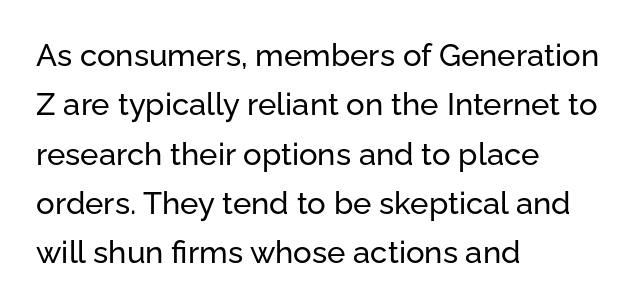
Q: Is the text italic (slanted)? A: No, it is upright.
Q: Is the typeface a serif or a sans-serif typeface? A: Sans-serif.
Q: Is the text underlined? A: No.
Q: How is the paragraph aligned? A: Left-aligned.
Q: Is the spacing between letters normal or unusually wide? A: Normal.
Q: Is the spacing between lines tight, normal or loose? A: Normal.
Q: Width (condensed, normal, or wide)? A: Normal.
Q: Stroke contrast? A: Low.
Q: x-height? A: Medium.
Q: Monospaced? A: No.
